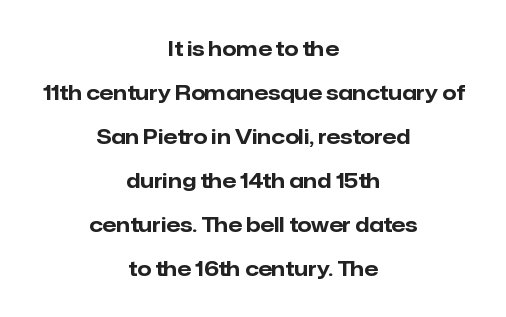
Q: Is the text bold? A: Yes.
Q: Is the text italic (slanted)? A: No, it is upright.
Q: Is the text underlined? A: No.
Q: How is the paragraph aligned? A: Centered.
Q: Is the spacing between letters normal or unusually wide? A: Normal.
Q: Is the spacing between lines tight, normal or loose? A: Loose.
